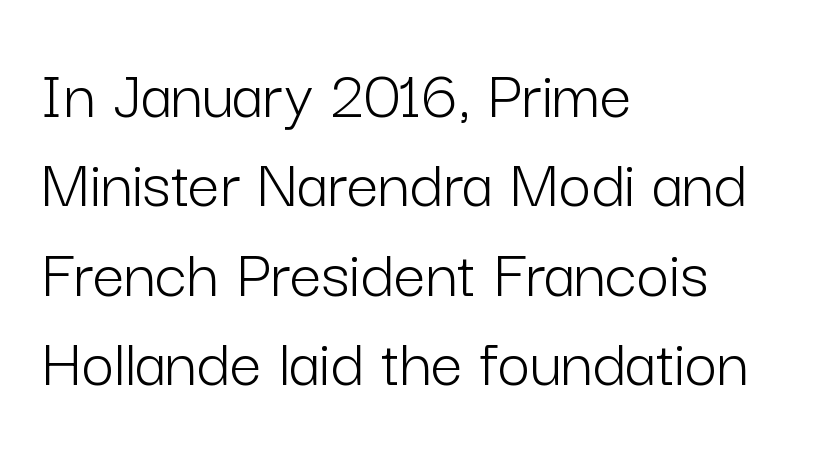
The image shows 71 px light sans-serif type, upright; set left-aligned, normal line spacing (1.26x), normal letter spacing, not underlined; low stroke contrast and a medium x-height.
